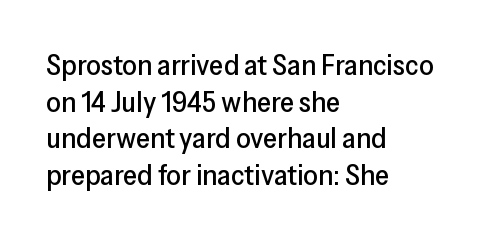
Font category for this specimen: sans-serif. Decoration check: the copy has no underline. This sample is left-justified, so line endings fall wherever the words run out. You can tell it's not italic because the verticals are truly vertical.
